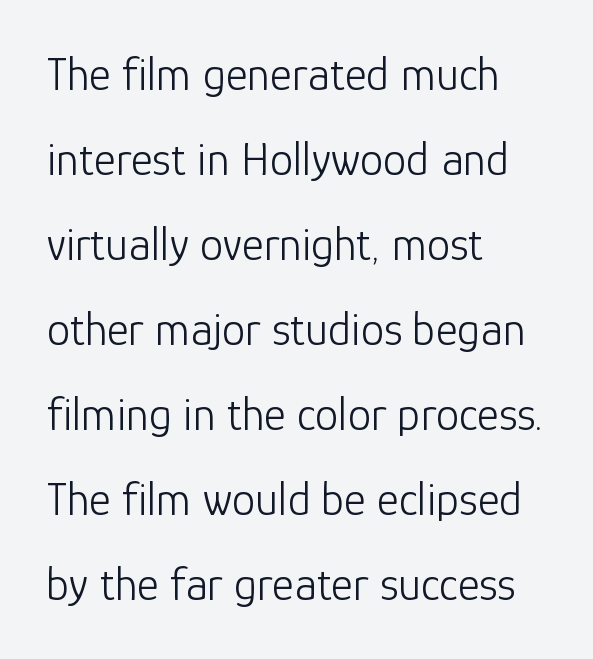
{"serif": "no", "italic": "no", "bold": "no", "weight": "light", "width": "normal", "stroke_contrast": "low", "x_height": "medium", "monospaced": "no", "underline": "no", "align": "left", "line_spacing_ratio": 1.81, "letter_spacing": "normal", "letter_spacing_em": 0.0, "glyph_px": 47}
